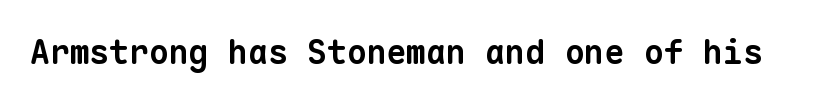
Q: Is the text bold? A: Yes.
Q: Is the typeface a serif or a sans-serif typeface? A: Sans-serif.
Q: Is the text underlined? A: No.
Q: Is the spacing between letters normal or unusually wide? A: Normal.
Q: Width (condensed, normal, or wide)? A: Normal.
Q: Stroke contrast? A: Low.
Q: x-height? A: Medium.
Q: Monospaced? A: Yes.
